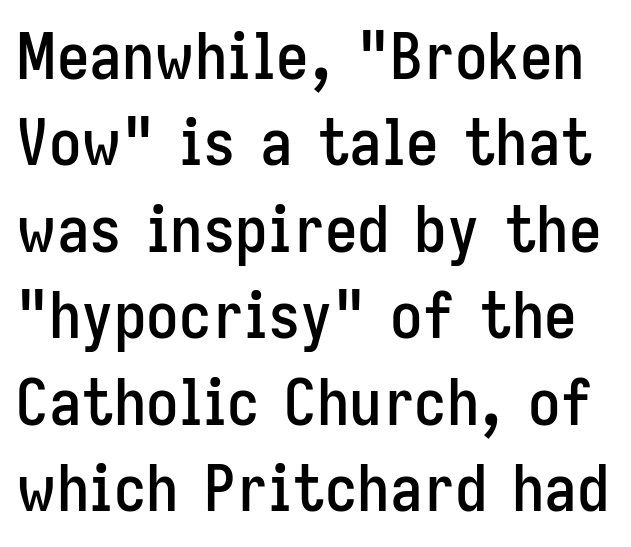
The image shows 65 px condensed sans-serif type, upright; set normal line spacing (1.33x), normal letter spacing, not underlined; low stroke contrast and a medium x-height.
